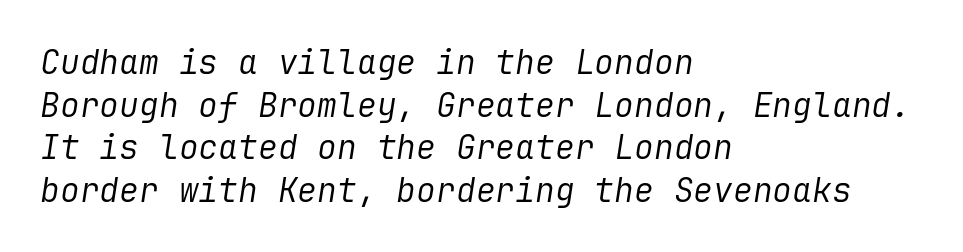
{"italic": "yes", "lean": "right", "slant_degrees": 9, "bold": "no", "weight": "regular", "width": "normal", "stroke_contrast": "low", "x_height": "medium", "underline": "no", "align": "left", "line_spacing": "normal", "line_spacing_ratio": 1.29, "letter_spacing": "normal", "letter_spacing_em": 0.0, "glyph_px": 33}
